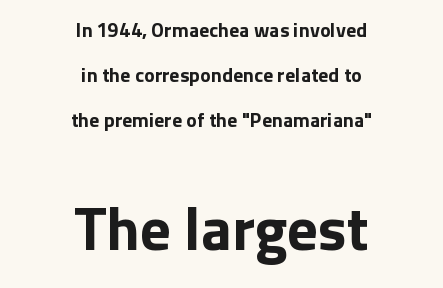
The image shows 61 px bold sans-serif type, upright; set centered, loose line spacing (2.24x), normal letter spacing, not underlined; the second (bottom) block is 3.05x larger; low stroke contrast and a medium x-height.
